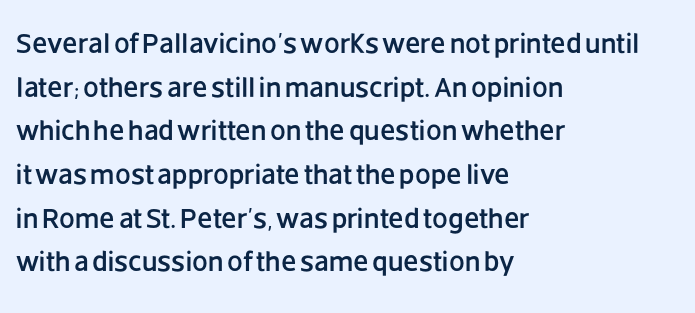
What stands out about the letter spacing? Nothing — it is the standard amount. Quick note: not italic, upright. Examine the stroke ends and you'll find no serifs. Proportional: the letters do not fall into vertical columns. Compared with a centered layout, this one pins lines to the left instead.
